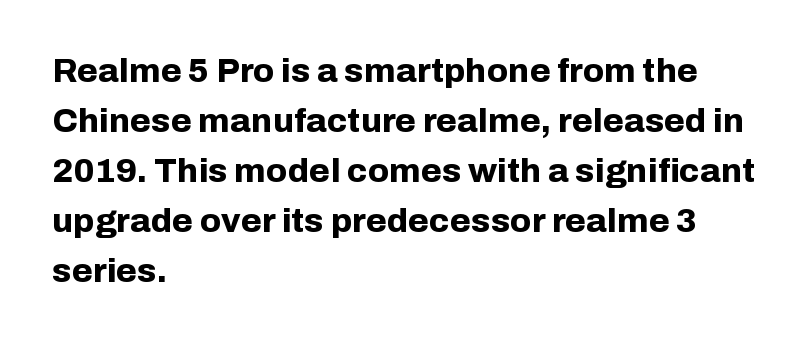
Q: Is the text bold? A: Yes.
Q: Is the text italic (slanted)? A: No, it is upright.
Q: Is the typeface a serif or a sans-serif typeface? A: Sans-serif.
Q: Is the text underlined? A: No.
Q: How is the paragraph aligned? A: Left-aligned.
Q: Is the spacing between letters normal or unusually wide? A: Normal.
Q: Is the spacing between lines tight, normal or loose? A: Normal.
Q: Width (condensed, normal, or wide)? A: Normal.
Q: Stroke contrast? A: Low.
Q: x-height? A: Medium.
Q: Monospaced? A: No.
